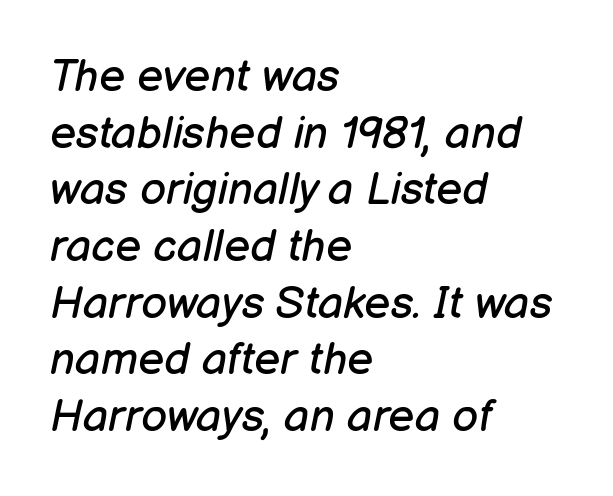
{"italic": "yes", "lean": "right", "slant_degrees": 12, "bold": "no", "weight": "regular", "width": "normal", "stroke_contrast": "low", "x_height": "medium", "monospaced": "no", "underline": "no", "align": "left", "line_spacing": "normal", "line_spacing_ratio": 1.26, "letter_spacing": "normal", "letter_spacing_em": 0.0, "glyph_px": 45}
